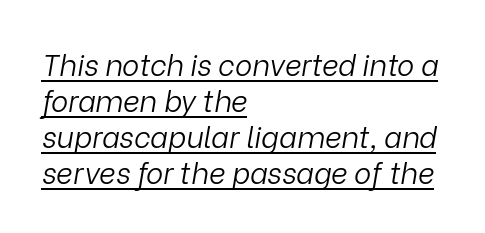
The image shows 29 px light type, italic (leaning right); set left-aligned, line spacing 1.24x, normal letter spacing, underlined; low stroke contrast and a medium x-height.
